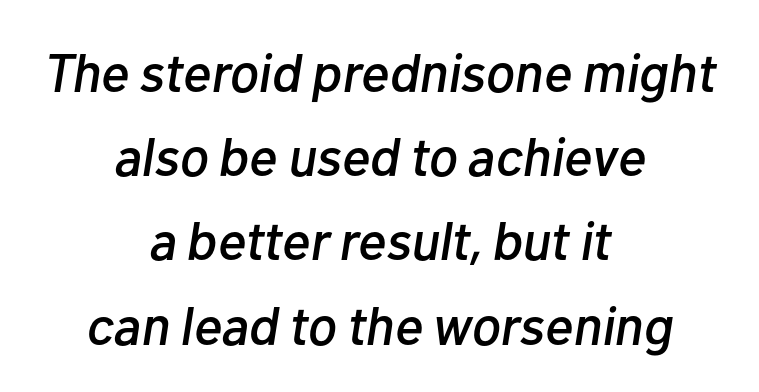
{"italic": "yes", "lean": "right", "slant_degrees": 10, "width": "normal", "stroke_contrast": "low", "x_height": "medium", "monospaced": "no", "underline": "no", "align": "center", "line_spacing": "normal", "line_spacing_ratio": 1.56, "letter_spacing": "normal", "letter_spacing_em": 0.0, "glyph_px": 54}
